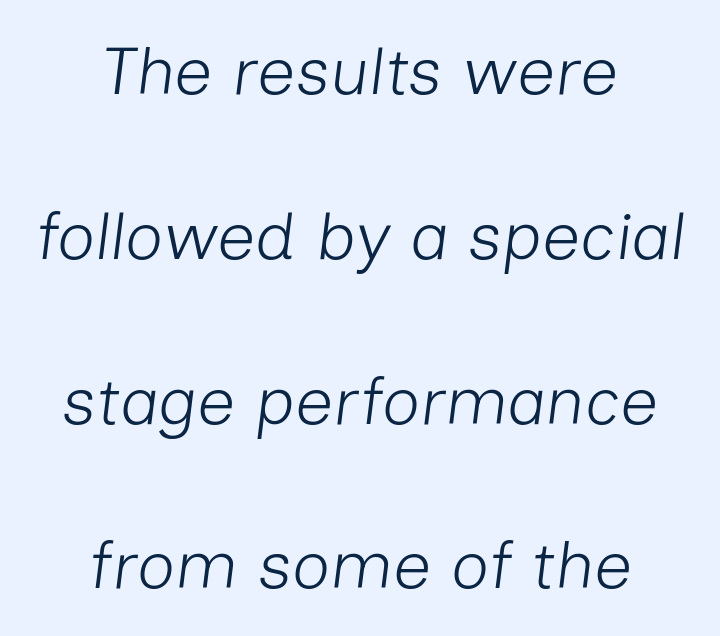
Every character sits at an angle, as italics do. Honestly, the letter spacing is just normal — you wouldn't notice it. The glyphs are unaccompanied by any horizontal stroke below them. The face used here is proportionally spaced, like ordinary book or web type.
